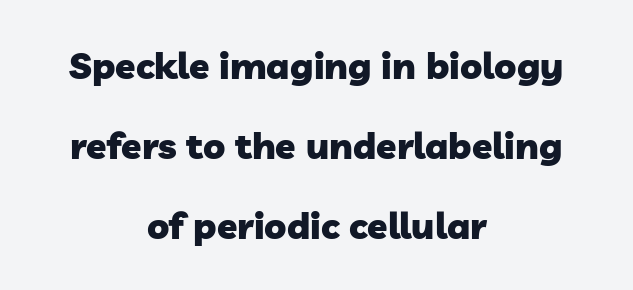
The image shows 37 px heavy sans-serif type; set centered, loose line spacing (2.16x), normal letter spacing, not underlined; low stroke contrast and a medium x-height.
